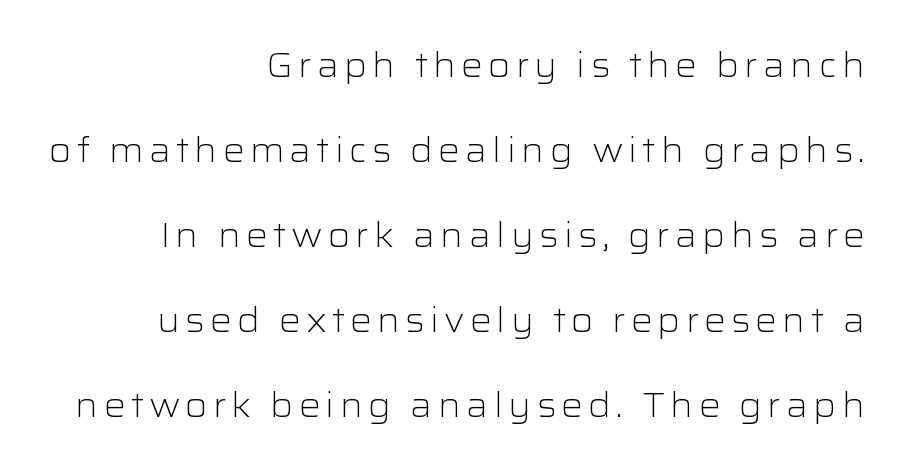
Descenders are the only things crossing below the line. Heaviness? Minimal to ordinary, like unemphasized prose. Here the designer chose a conventional face with non-uniform glyph widths. The rendering shows plain stroke endings on the letterforms — a sans-serif design.
